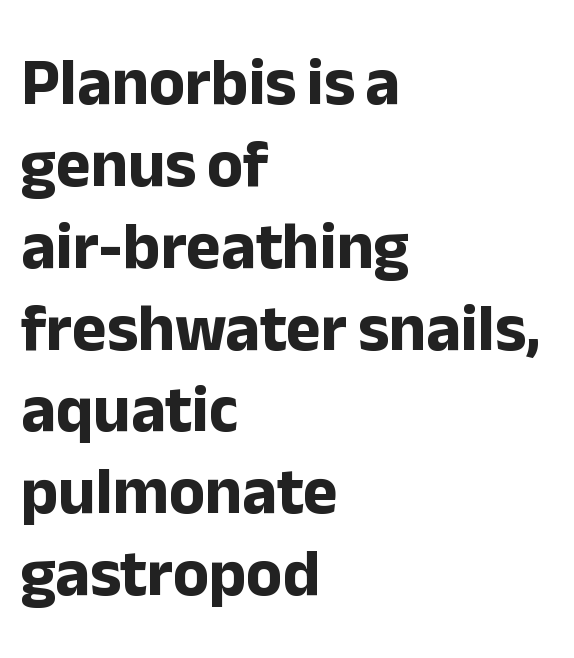
These lines are rendered in a variable-pitch font. The font is running at its bold setting. Each word holds together tightly as a unit, with standard inter-letter gaps. Casual observation: everything's shoved over to the left.
